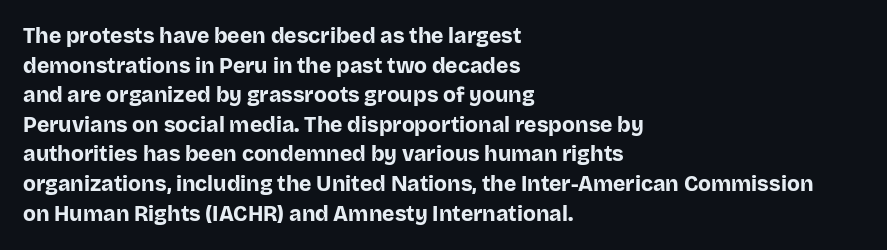
{"italic": "no", "bold": "yes", "underline": "no", "align": "left", "line_spacing": "normal", "line_spacing_ratio": 1.41, "letter_spacing": "normal", "letter_spacing_em": 0.0, "glyph_px": 21}
